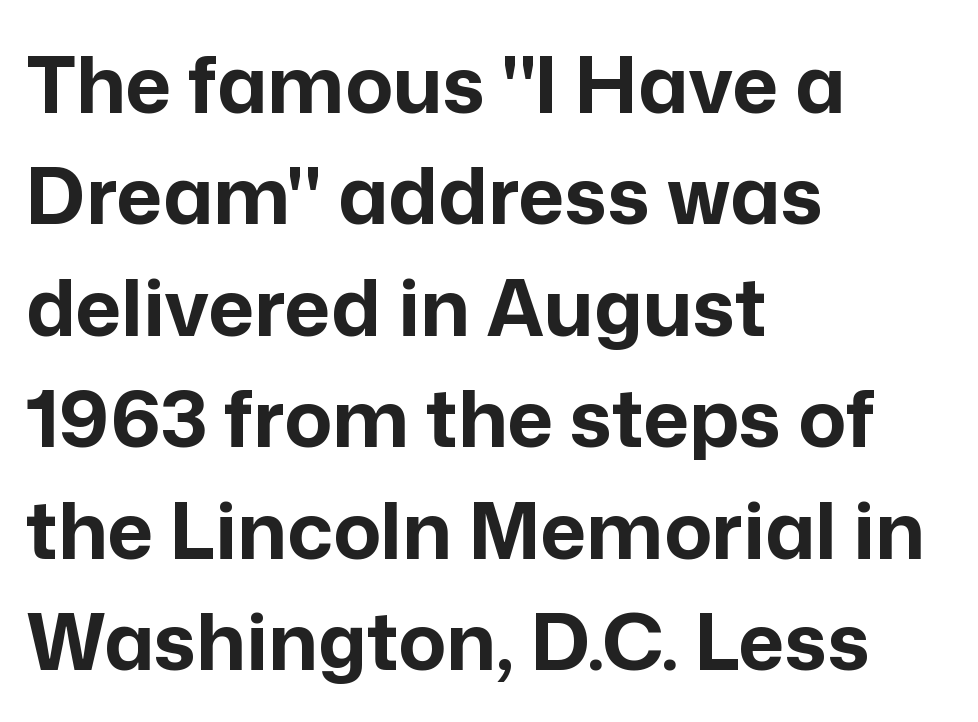
Q: Is the text bold? A: Yes.
Q: Is the text italic (slanted)? A: No, it is upright.
Q: Is the typeface a serif or a sans-serif typeface? A: Sans-serif.
Q: Is the text underlined? A: No.
Q: How is the paragraph aligned? A: Left-aligned.
Q: Is the spacing between letters normal or unusually wide? A: Normal.
Q: Is the spacing between lines tight, normal or loose? A: Normal.
Q: Width (condensed, normal, or wide)? A: Normal.
Q: Stroke contrast? A: Low.
Q: x-height? A: Medium.
Q: Monospaced? A: No.
